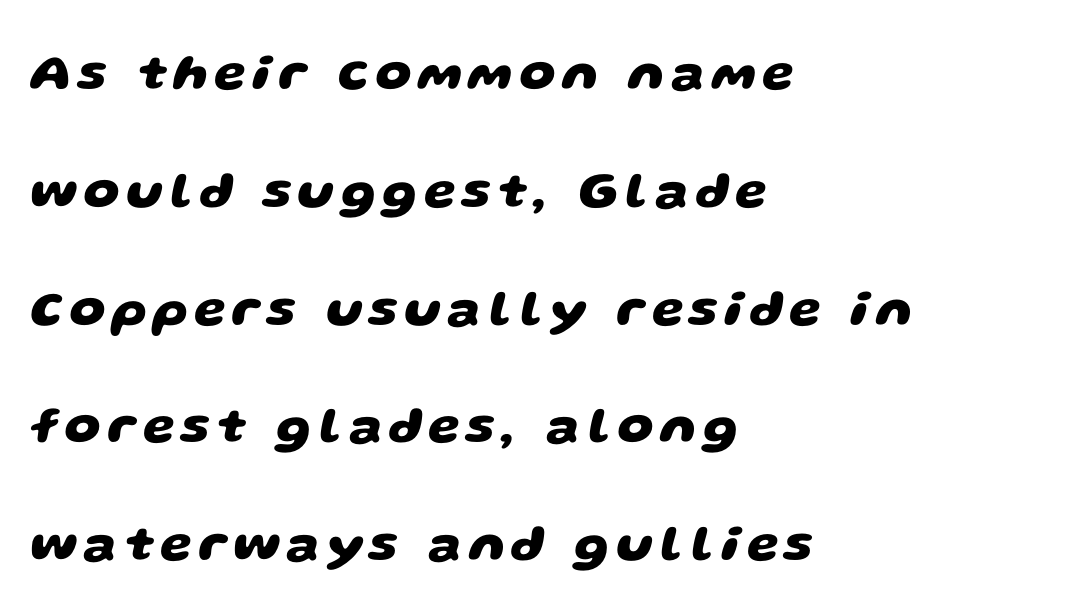
The image shows 51 px heavy, wide sans-serif type; set left-aligned, loose line spacing (2.31x), not underlined; low stroke contrast and a large x-height.
